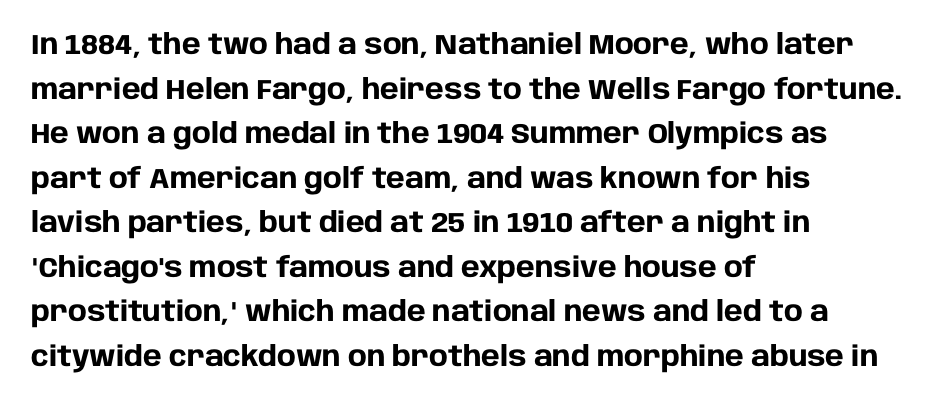
{"serif": "no", "italic": "no", "bold": "yes", "weight": "heavy", "width": "normal", "stroke_contrast": "low", "x_height": "large", "monospaced": "no", "underline": "no", "align": "left", "line_spacing": "normal", "line_spacing_ratio": 1.59, "letter_spacing": "normal", "letter_spacing_em": 0.0, "glyph_px": 28}
